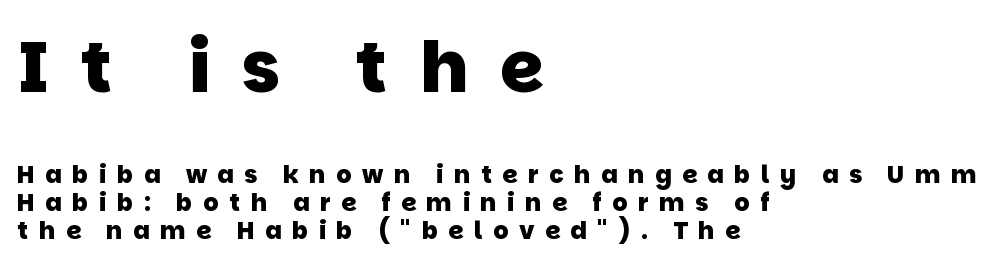
The image shows 71 px heavy sans-serif type; set left-aligned, line spacing 1.17x, unusually wide letter spacing (+0.44 em), not underlined; the first (top) block is 2.96x larger; low stroke contrast and a large x-height.
